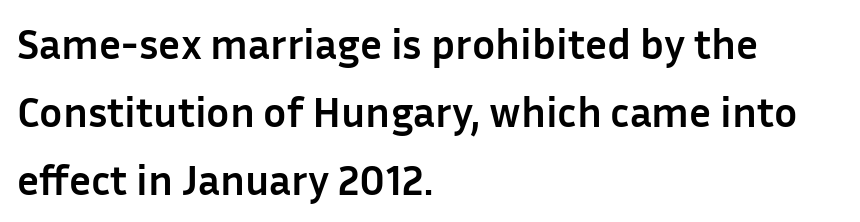
The image shows 43 px semibold sans-serif type, upright; set left-aligned, normal line spacing (1.58x), normal letter spacing, not underlined; low stroke contrast and a medium x-height.
